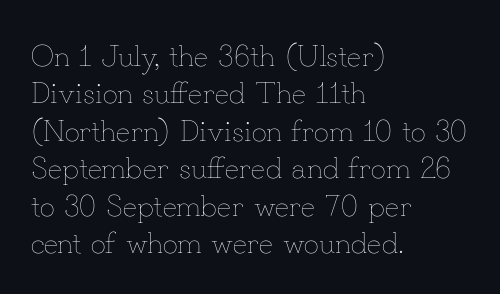
Q: Is the text bold? A: No.
Q: Is the text italic (slanted)? A: No, it is upright.
Q: Is the text underlined? A: No.
Q: How is the paragraph aligned? A: Left-aligned.
Q: Is the spacing between letters normal or unusually wide? A: Normal.
Q: Is the spacing between lines tight, normal or loose? A: Normal.
Q: Width (condensed, normal, or wide)? A: Normal.
Q: Stroke contrast? A: Low.
Q: x-height? A: Small.
Q: Monospaced? A: No.
